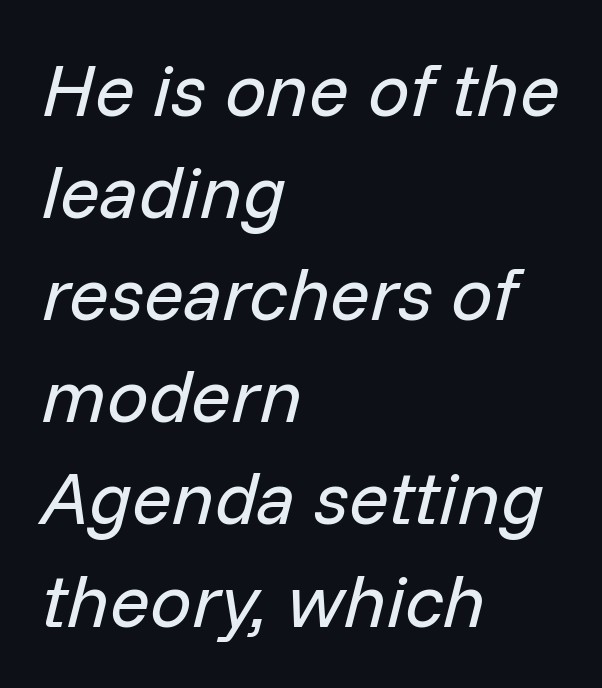
The image shows 74 px regular-weight type, italic (leaning right); set left-aligned, normal line spacing (1.38x), normal letter spacing, not underlined; low stroke contrast and a medium x-height.
